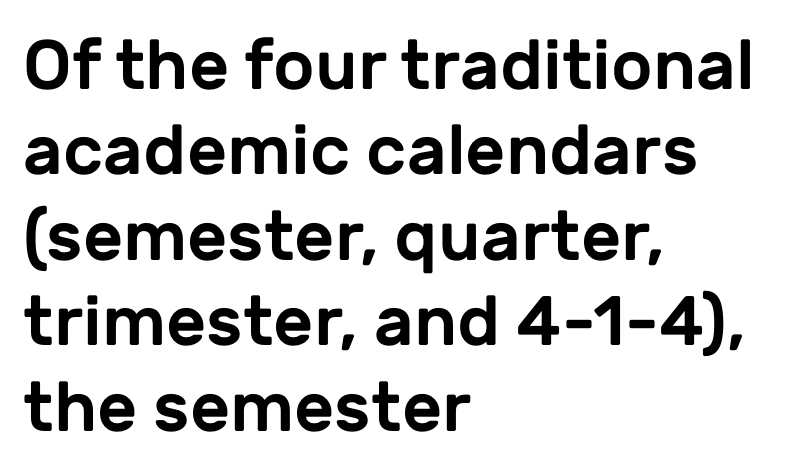
The typeface chosen for these lines omits serifs. Do the characters align in a grid? No, the font is proportional. Unlike italic type, these characters show no tilt at all. Nobody drew a line under any word here.
